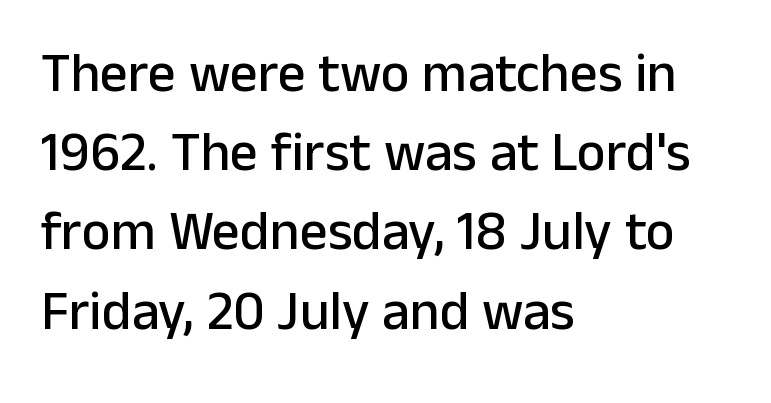
{"serif": "no", "italic": "no", "width": "normal", "stroke_contrast": "low", "x_height": "medium", "monospaced": "no", "underline": "no", "align": "left", "line_spacing": "normal", "line_spacing_ratio": 1.44, "letter_spacing": "normal", "letter_spacing_em": 0.0, "glyph_px": 55}
